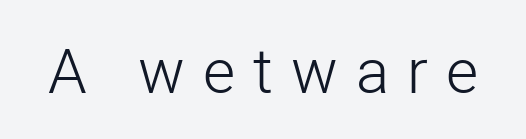
The image shows 62 px light sans-serif type, upright; set unusually wide letter spacing (+0.29 em), not underlined; low stroke contrast and a medium x-height.
